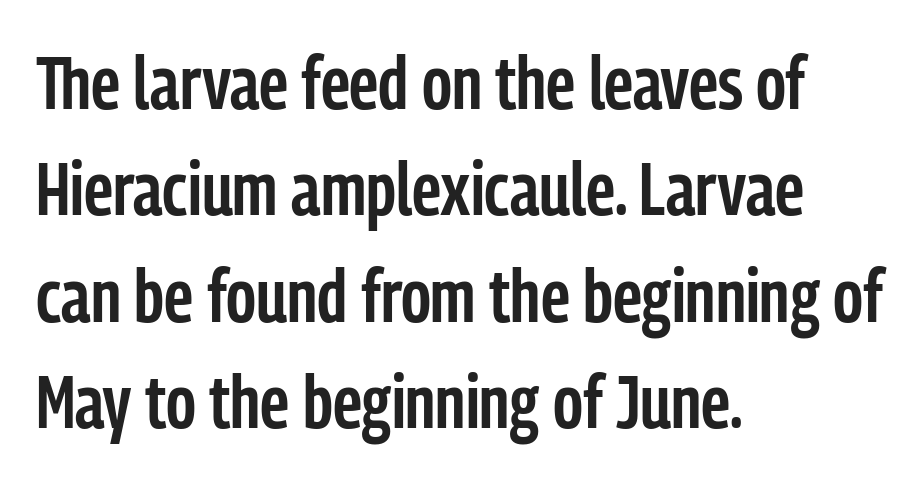
The string is rendered with underlining switched off. Semibold letterforms, between regular and bold. Whoever set this chose a conventional vertical rhythm. The face used here is rendered with its standard letterfit. This sample uses a sans-serif face. Notice how the stems are strictly vertical — no italics here.
